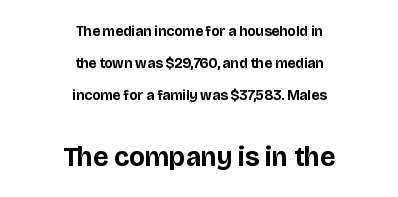
The image shows 27 px bold type, upright; set centered, loose line spacing (2.3x), normal letter spacing, not underlined; the second (bottom) block is 1.93x larger.
